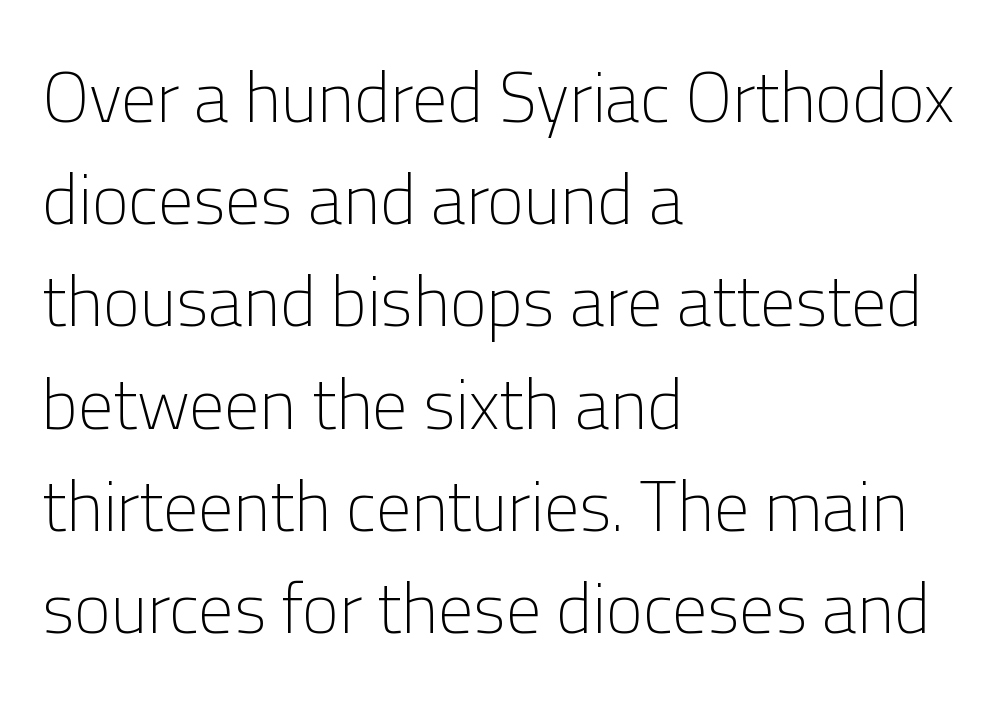
The image shows 70 px light sans-serif type, upright; set left-aligned, normal line spacing (1.46x), normal letter spacing, not underlined; low stroke contrast and a medium x-height.
